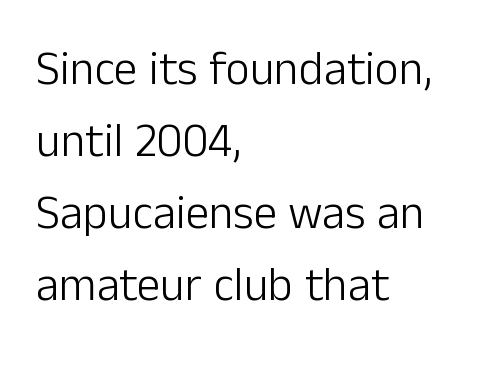
{"serif": "no", "italic": "no", "bold": "no", "weight": "light", "width": "normal", "stroke_contrast": "low", "x_height": "medium", "monospaced": "no", "underline": "no", "align": "left", "line_spacing": "normal", "line_spacing_ratio": 1.53, "letter_spacing": "normal", "letter_spacing_em": 0.0, "glyph_px": 47}
